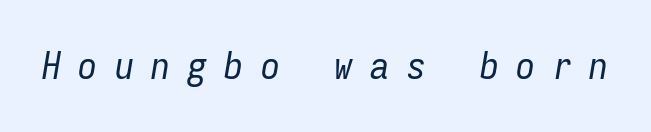
Q: Is the text bold? A: No.
Q: Is the text italic (slanted)? A: Yes, it leans right by about 9 degrees.
Q: Is the text underlined? A: No.
Q: Is the spacing between letters normal or unusually wide? A: Unusually wide.
Q: Width (condensed, normal, or wide)? A: Condensed.
Q: Stroke contrast? A: Low.
Q: x-height? A: Medium.
Q: Monospaced? A: Yes.
